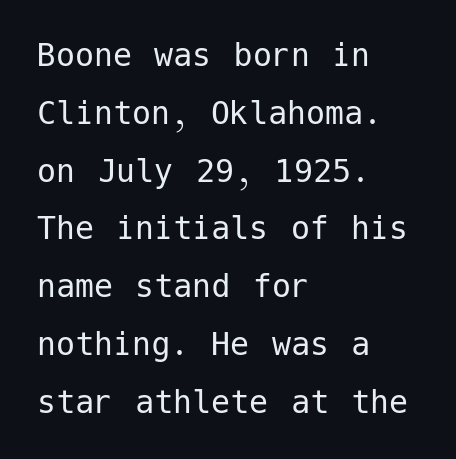
{"serif": "no", "italic": "no", "bold": "no", "weight": "regular", "width": "normal", "stroke_contrast": "low", "x_height": "medium", "underline": "no", "align": "left", "line_spacing": "normal", "line_spacing_ratio": 1.52, "letter_spacing": "normal", "letter_spacing_em": 0.0, "glyph_px": 38}
